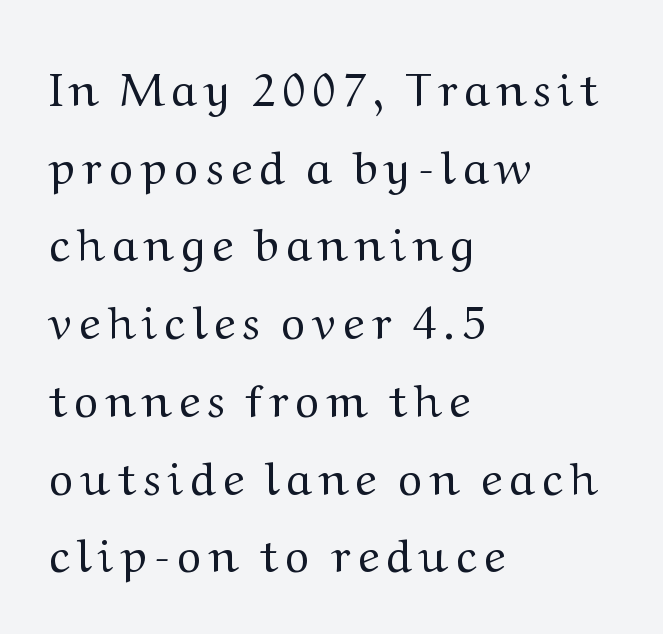
The image shows 46 px regular-weight, wide serif type, upright; set left-aligned, normal line spacing (1.69x), not underlined; medium stroke contrast and a medium x-height.
